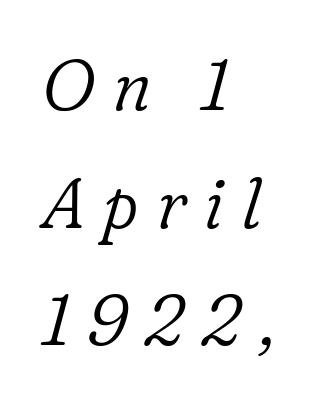
{"serif": "yes", "italic": "yes", "lean": "right", "slant_degrees": 16, "bold": "no", "weight": "light", "width": "normal", "stroke_contrast": "low", "x_height": "medium", "monospaced": "no", "underline": "no", "align": "left", "line_spacing": "normal", "line_spacing_ratio": 1.68, "letter_spacing": "wide", "letter_spacing_em": 0.24, "glyph_px": 70}
